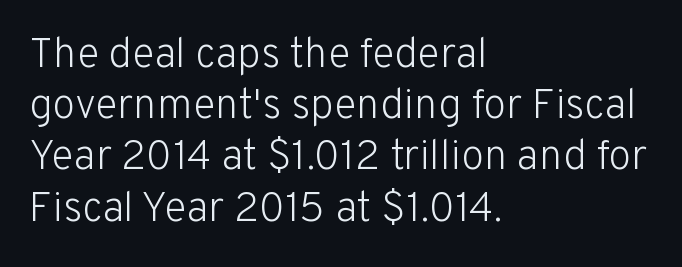
Q: Is the text bold? A: No.
Q: Is the text italic (slanted)? A: No, it is upright.
Q: Is the typeface a serif or a sans-serif typeface? A: Sans-serif.
Q: Is the text underlined? A: No.
Q: How is the paragraph aligned? A: Left-aligned.
Q: Is the spacing between letters normal or unusually wide? A: Normal.
Q: Width (condensed, normal, or wide)? A: Normal.
Q: Stroke contrast? A: Low.
Q: x-height? A: Medium.
Q: Monospaced? A: No.
